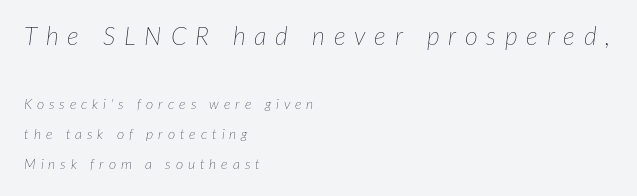
The image shows 25 px text type, italic (leaning right); set left-aligned, loose line spacing (2.13x), unusually wide letter spacing (+0.35 em), not underlined; the first (top) block is 1.79x larger.
